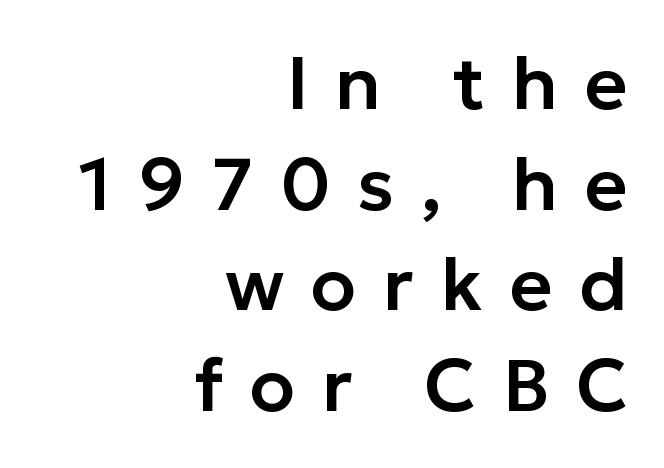
Each letter keeps its own natural width here, so spacing adapts to shape. Reading down the column, the eye jumps a familiar distance to each next line. Font category for this specimen: sans-serif. The typesetter chose a ragged-left arrangement here. If you drew a line through each stem, it would be perfectly vertical.
